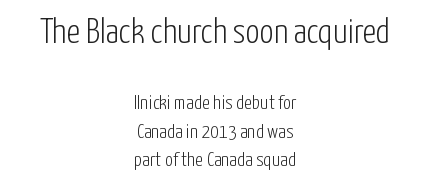
The image shows 35 px light, condensed sans-serif type, upright; set centered, normal line spacing (1.41x), normal letter spacing, not underlined; the first (top) block is 1.75x larger; low stroke contrast and a medium x-height.
